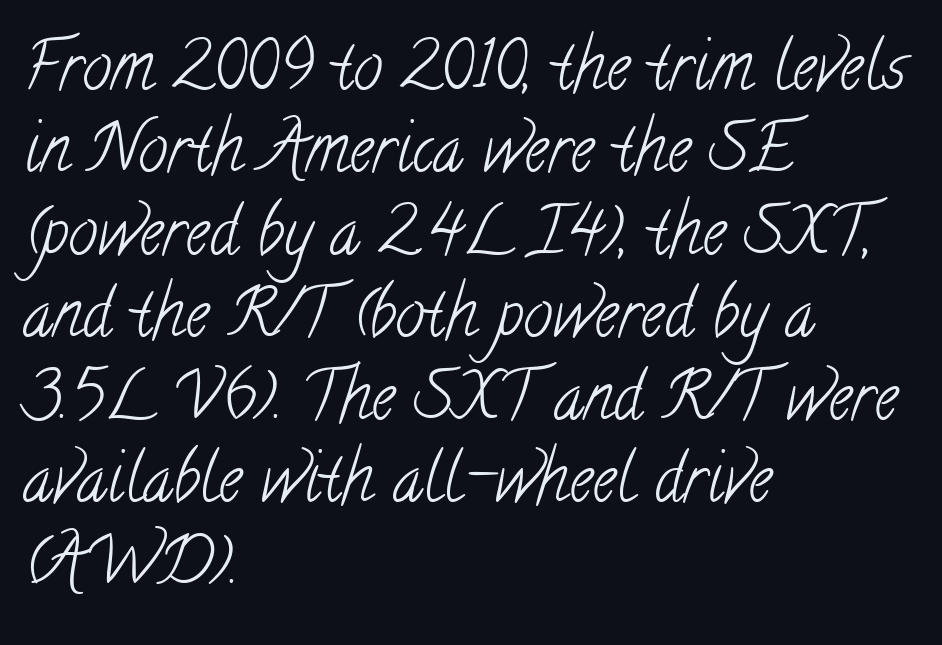
{"bold": "no", "weight": "light", "width": "condensed", "stroke_contrast": "low", "x_height": "small", "monospaced": "no", "underline": "no", "align": "left", "line_spacing": "normal", "line_spacing_ratio": 1.25, "letter_spacing": "normal", "letter_spacing_em": 0.0, "glyph_px": 66}
